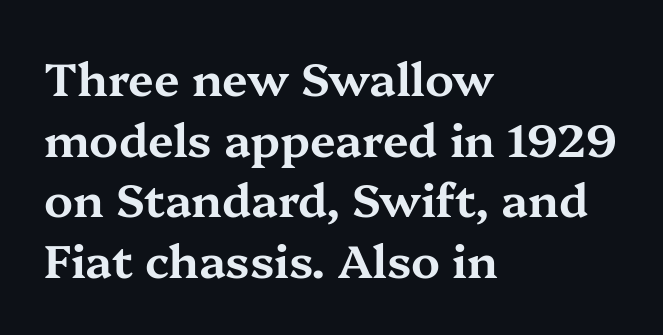
The image shows 46 px wide serif type, upright; set left-aligned, normal line spacing (1.32x), normal letter spacing, not underlined; medium stroke contrast and a medium x-height.
